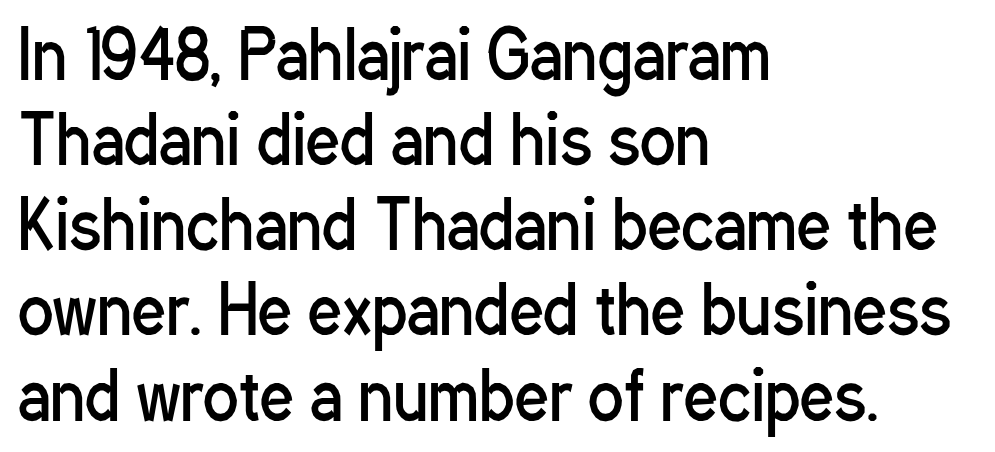
Words appear dense and cohesive because spacing is normal. Type without underlining. These lines are rendered in a variable-pitch font. The leading is moderate, giving the passage an even texture. The typeface has the unassuming heft of standard copy or less. The letters carry no serifs — their stems end cleanly without finishing strokes.
